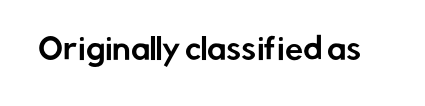
The image shows 29 px sans-serif type, upright; set normal letter spacing, not underlined; low stroke contrast and a medium x-height.
